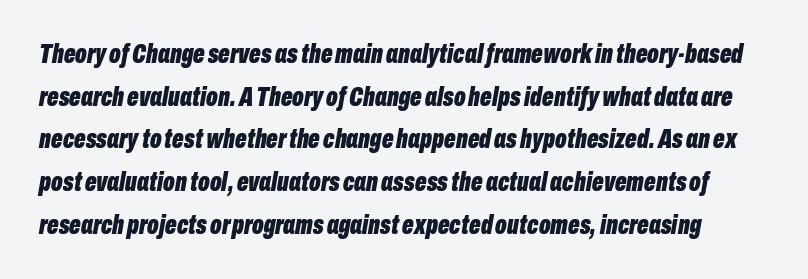
Q: Is the text bold? A: Yes.
Q: Is the text italic (slanted)? A: Yes, it leans right by about 10 degrees.
Q: Is the text underlined? A: No.
Q: Is the spacing between letters normal or unusually wide? A: Normal.
Q: Is the spacing between lines tight, normal or loose? A: Normal.
